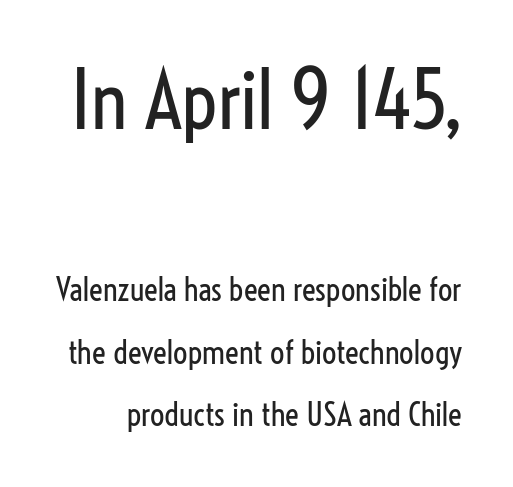
The image shows 79 px regular-weight, condensed sans-serif type, upright; set loose line spacing (1.96x), normal letter spacing, not underlined; the first (top) block is 2.47x larger; low stroke contrast and a medium x-height.
